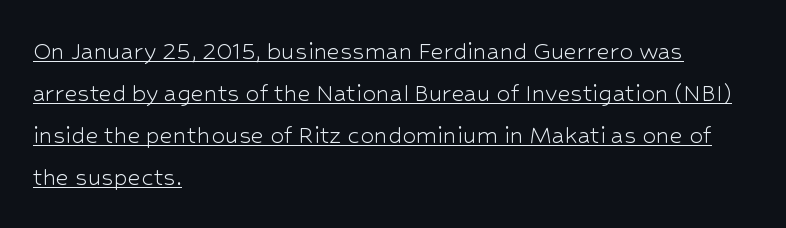
Varying glyph widths throughout — classic text-font behaviour. Is there any slant? The stems are plumb. This sample uses a sans-serif face. Left-aligned paragraph, ragged on the right.
